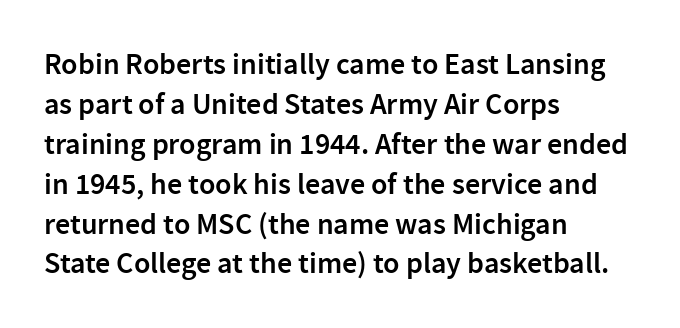
The image shows 30 px semibold sans-serif type, upright; set left-aligned, normal line spacing (1.33x), normal letter spacing, not underlined; low stroke contrast and a medium x-height.
